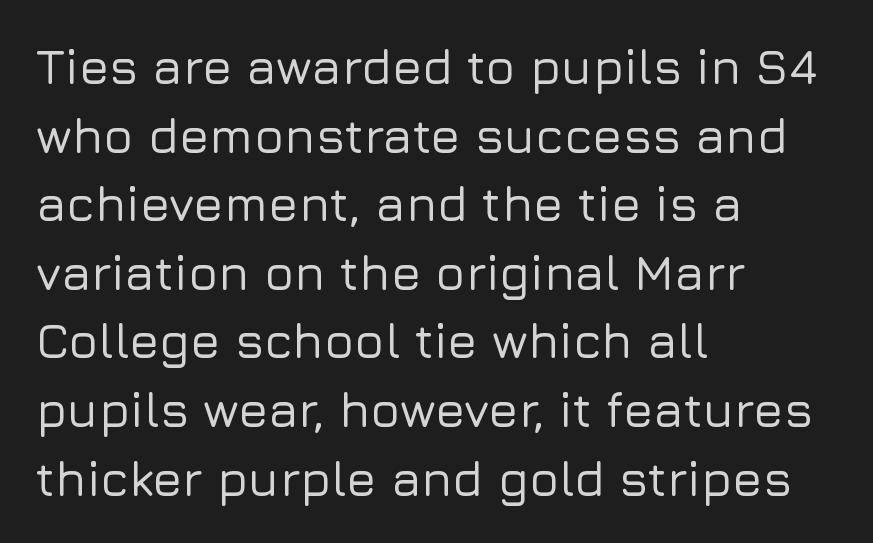
Q: Is the text italic (slanted)? A: No, it is upright.
Q: Is the typeface a serif or a sans-serif typeface? A: Sans-serif.
Q: Is the text underlined? A: No.
Q: How is the paragraph aligned? A: Left-aligned.
Q: Is the spacing between letters normal or unusually wide? A: Normal.
Q: Is the spacing between lines tight, normal or loose? A: Normal.
Q: Width (condensed, normal, or wide)? A: Normal.
Q: Stroke contrast? A: Low.
Q: x-height? A: Medium.
Q: Monospaced? A: No.
